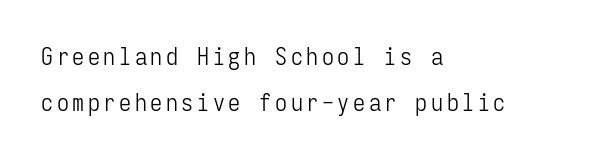
{"italic": "no", "bold": "no", "underline": "no", "align": "left", "line_spacing": "loose", "line_spacing_ratio": 1.9, "glyph_px": 24}
